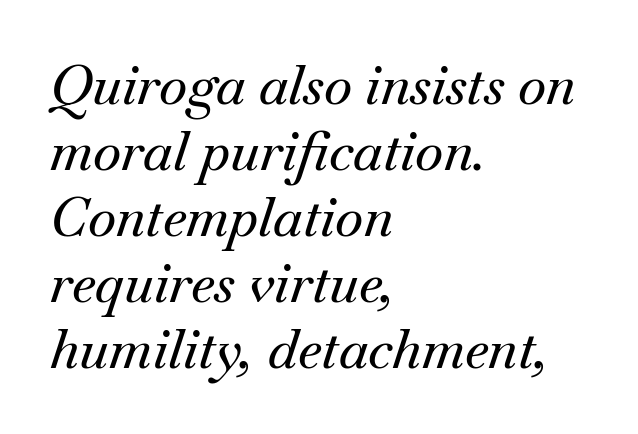
{"serif": "yes", "italic": "yes", "lean": "right", "slant_degrees": 18, "width": "normal", "stroke_contrast": "medium", "x_height": "small", "monospaced": "no", "underline": "no", "align": "left", "line_spacing_ratio": 1.22, "letter_spacing": "normal", "letter_spacing_em": 0.0, "glyph_px": 54}
